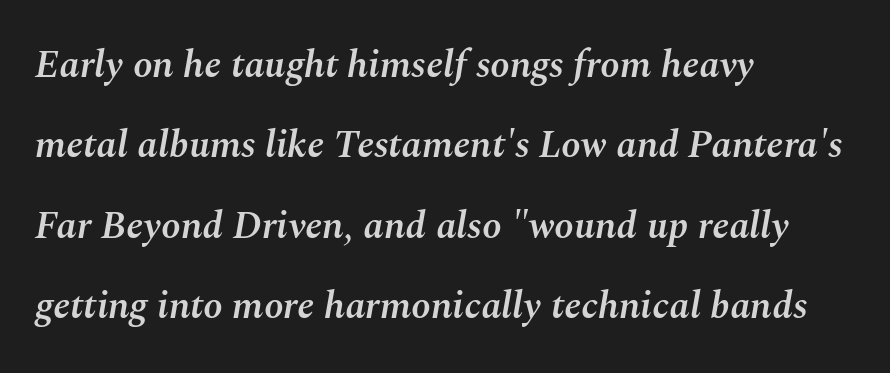
Q: Is the text bold? A: Semi-bold.
Q: Is the text italic (slanted)? A: Yes, it leans right by about 10 degrees.
Q: Is the text underlined? A: No.
Q: How is the paragraph aligned? A: Left-aligned.
Q: Is the spacing between letters normal or unusually wide? A: Normal.
Q: Is the spacing between lines tight, normal or loose? A: Loose.
Q: Width (condensed, normal, or wide)? A: Normal.
Q: Stroke contrast? A: Medium.
Q: x-height? A: Medium.
Q: Monospaced? A: No.
